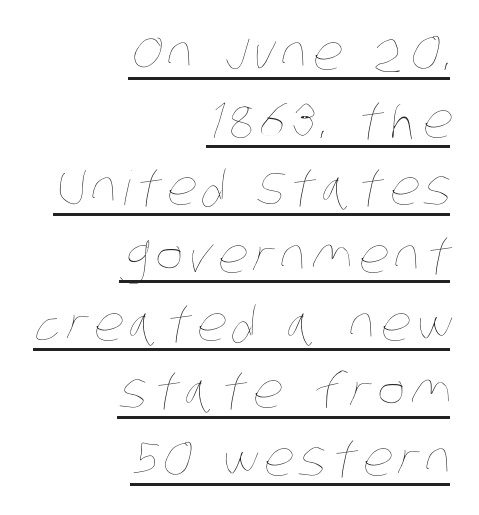
Horizontally, the lines are justified to the trailing edge only. Baseline-to-baseline distance is the conventional proportion of letter height. Ink coverage per letter is moderate at most. What decoration does the sample have? An underline. Looks like regular typesetting: each glyph gets only the width it needs.
